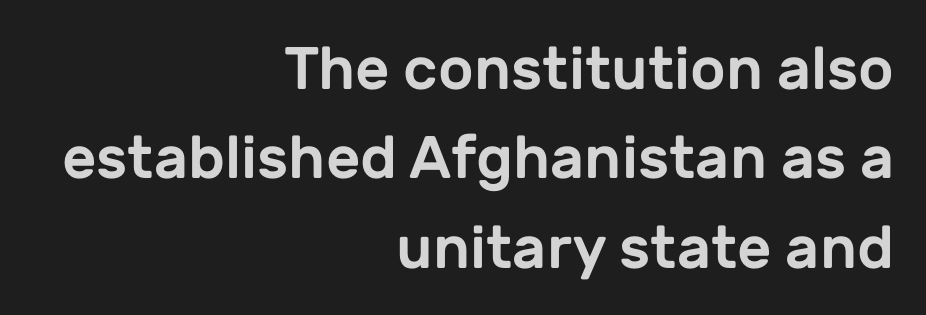
The image shows 60 px sans-serif type, upright; set right-aligned, normal line spacing (1.49x), normal letter spacing, not underlined; low stroke contrast and a medium x-height.
